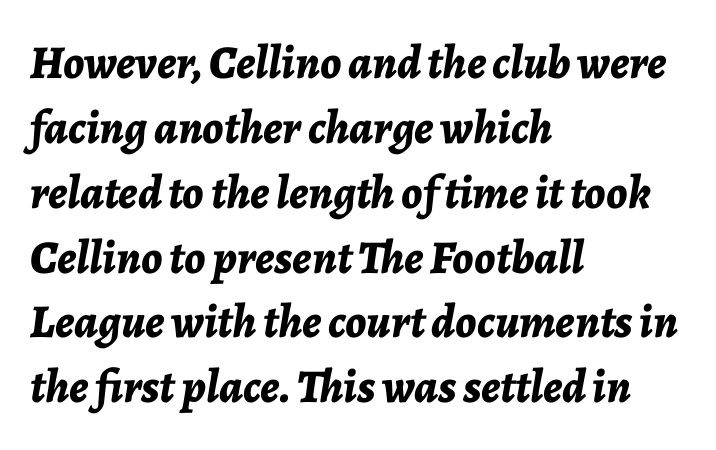
Any mark beneath the type? The region is blank. Slanted lettering throughout. Think of a printed novel: that variable character pitch is what you see here. Leftover space on each line is placed entirely after the last word. Horizontal bands of white between lines are of average thickness. The horizontal fit of the characters is conventional and even.
